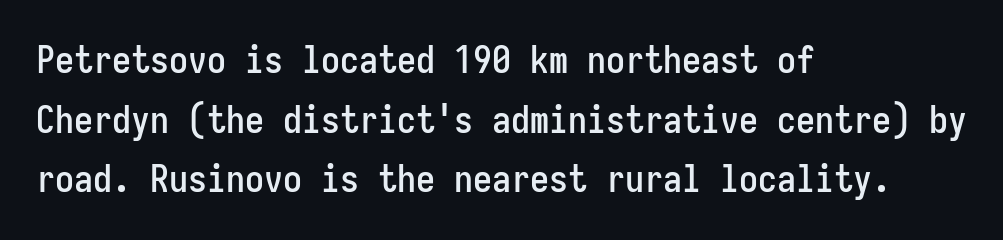
The image shows 38 px condensed sans-serif type, upright, monospaced; set left-aligned, normal line spacing (1.57x), normal letter spacing, not underlined; low stroke contrast and a medium x-height.
